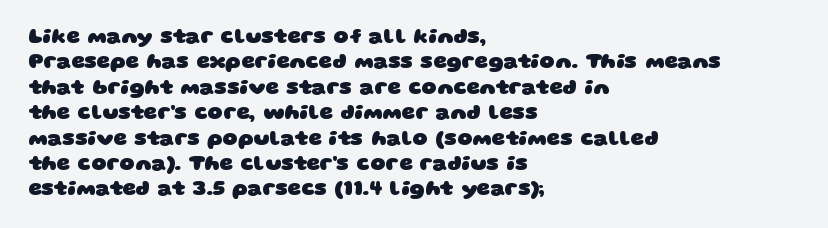
One-word summary of the alignment: left. A clean baseline with only descenders dipping below it. No extra tracking has been applied to these lines. Set as a true bold cut, around the 700 mark.
